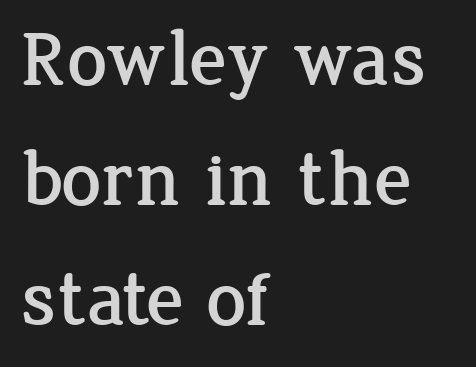
Q: Is the text italic (slanted)? A: No, it is upright.
Q: Is the typeface a serif or a sans-serif typeface? A: Serif.
Q: Is the text underlined? A: No.
Q: How is the paragraph aligned? A: Left-aligned.
Q: Is the spacing between letters normal or unusually wide? A: Normal.
Q: Is the spacing between lines tight, normal or loose? A: Normal.
Q: Width (condensed, normal, or wide)? A: Normal.
Q: Stroke contrast? A: Low.
Q: x-height? A: Medium.
Q: Monospaced? A: No.
